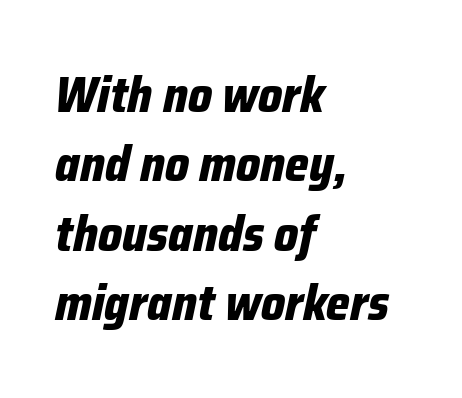
A clean baseline with only descenders dipping below it. Does the lettering tilt? It does — this is italic. The paragraph shown leans on its left margin. Leading matches the norm, producing a regular column. Pretty heavy lettering here — definitely bold. How are the letters spaced? Ordinarily, with no added tracking.
